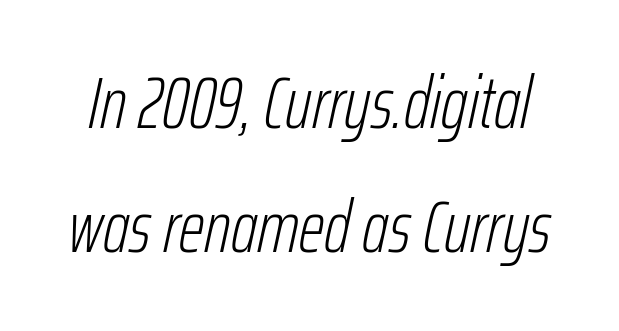
The image shows 73 px light, condensed type, italic (leaning right); set normal line spacing (1.7x), normal letter spacing, not underlined; low stroke contrast and a medium x-height.
